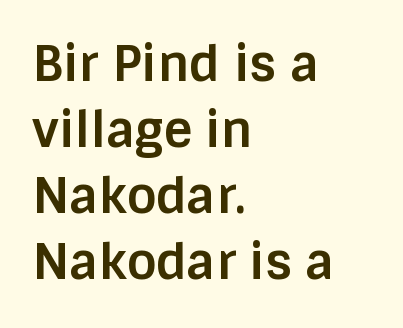
The image shows 49 px bold sans-serif type, upright; set left-aligned, normal line spacing (1.35x), normal letter spacing, not underlined; low stroke contrast and a large x-height.
